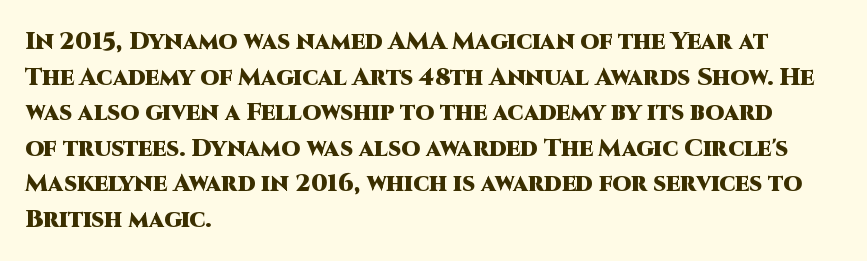
The image shows 24 px bold type, upright; set left-aligned, normal line spacing (1.48x), normal letter spacing, not underlined.
